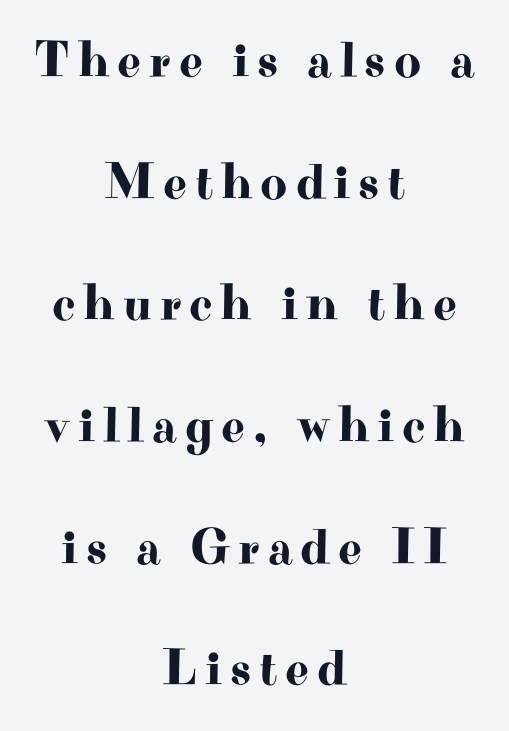
Font category for this specimen: serif. The passage shown is typed in a proportional face where columns would drift. Does the lettering tilt? It doesn't — this is upright. The strip under each line holds only bare page. The text block is weighted toward neither margin, spreading evenly from the middle.
